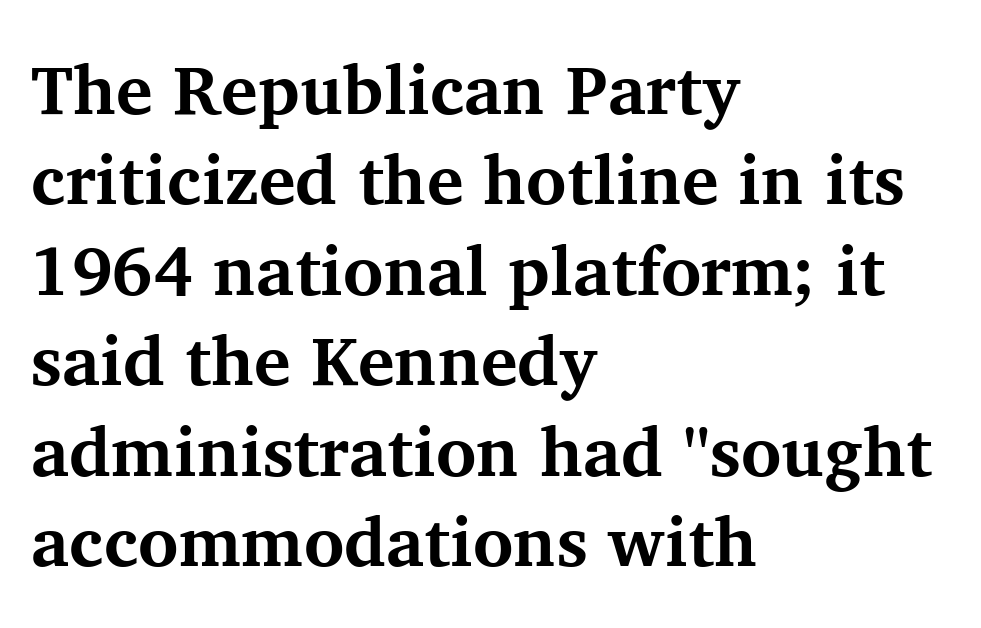
Q: Is the text bold? A: Yes.
Q: Is the text italic (slanted)? A: No, it is upright.
Q: Is the typeface a serif or a sans-serif typeface? A: Serif.
Q: Is the text underlined? A: No.
Q: How is the paragraph aligned? A: Left-aligned.
Q: Is the spacing between letters normal or unusually wide? A: Normal.
Q: Is the spacing between lines tight, normal or loose? A: Normal.
Q: Width (condensed, normal, or wide)? A: Normal.
Q: Stroke contrast? A: Medium.
Q: x-height? A: Medium.
Q: Monospaced? A: No.
